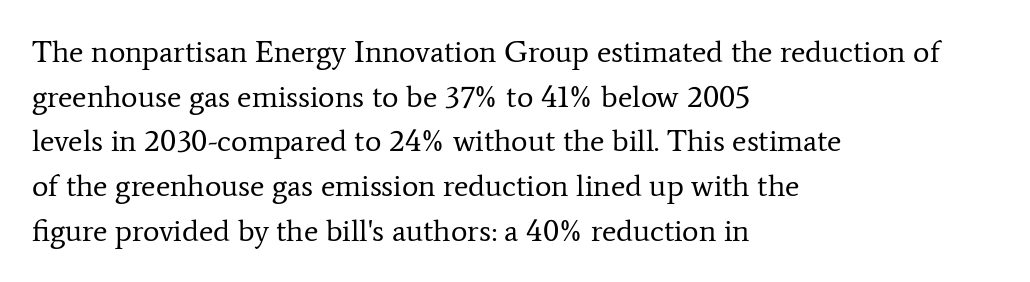
The image shows 31 px regular-weight serif type, upright; set left-aligned, normal line spacing (1.44x), normal letter spacing, not underlined; low stroke contrast and a medium x-height.
